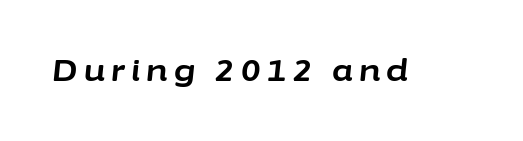
Q: Is the text bold? A: Yes.
Q: Is the text italic (slanted)? A: Yes, it leans right by about 6 degrees.
Q: Is the text underlined? A: No.
Q: Is the spacing between letters normal or unusually wide? A: Unusually wide.
Q: Width (condensed, normal, or wide)? A: Normal.
Q: Stroke contrast? A: Low.
Q: x-height? A: Medium.
Q: Monospaced? A: No.
